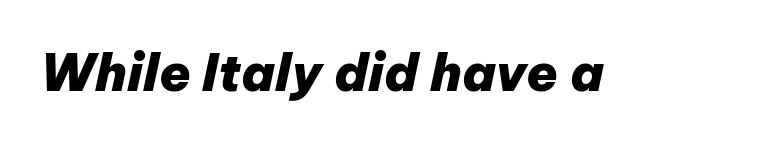
Q: Is the text bold? A: Yes.
Q: Is the text italic (slanted)? A: Yes, it leans right by about 12 degrees.
Q: Is the text underlined? A: No.
Q: Is the spacing between letters normal or unusually wide? A: Normal.
Q: Width (condensed, normal, or wide)? A: Normal.
Q: Stroke contrast? A: Low.
Q: x-height? A: Medium.
Q: Monospaced? A: No.
